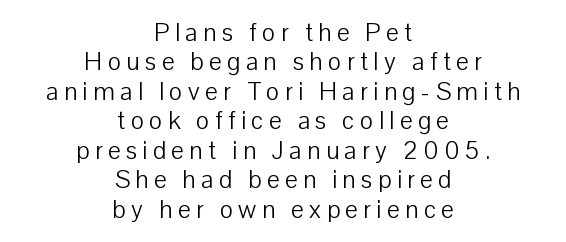
{"italic": "no", "bold": "no", "underline": "no", "align": "center", "line_spacing_ratio": 1.18, "letter_spacing": "wide", "letter_spacing_em": 0.22, "glyph_px": 25}
